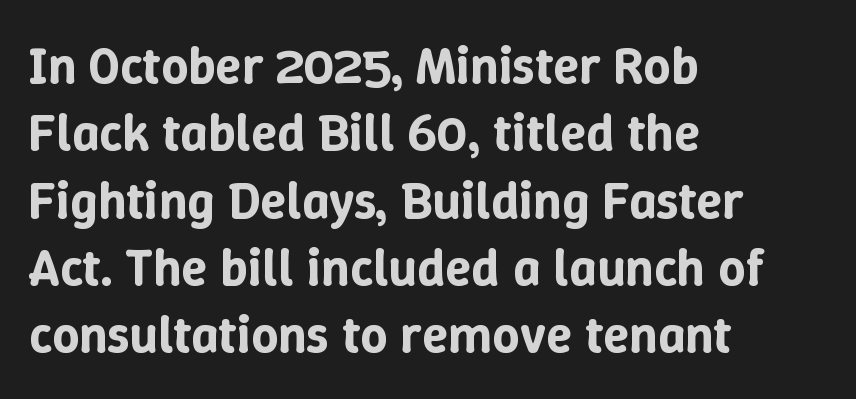
Q: Is the text italic (slanted)? A: No, it is upright.
Q: Is the text underlined? A: No.
Q: How is the paragraph aligned? A: Left-aligned.
Q: Is the spacing between letters normal or unusually wide? A: Normal.
Q: Is the spacing between lines tight, normal or loose? A: Normal.
Q: Width (condensed, normal, or wide)? A: Normal.
Q: Stroke contrast? A: Low.
Q: x-height? A: Medium.
Q: Monospaced? A: No.
